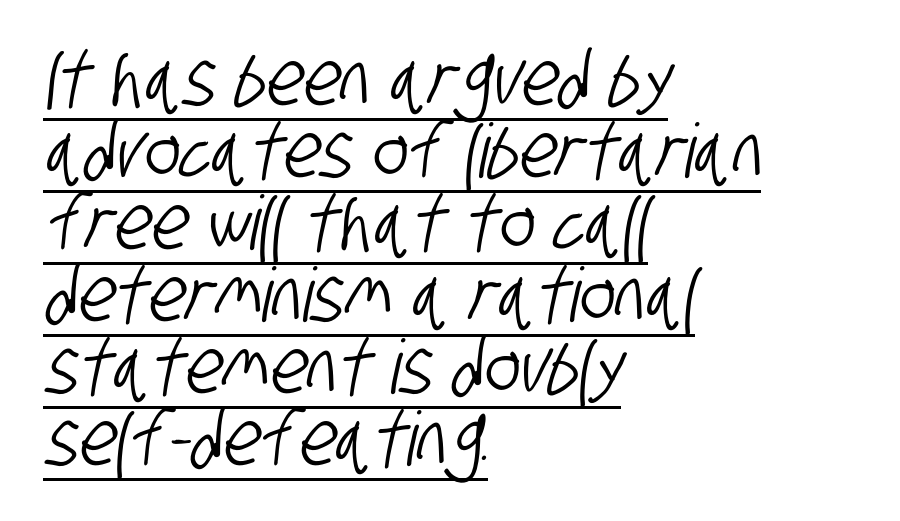
{"serif": "no", "width": "condensed", "stroke_contrast": "low", "x_height": "large", "monospaced": "no", "underline": "yes", "align": "left", "line_spacing": "tight", "line_spacing_ratio": 0.96, "letter_spacing": "normal", "letter_spacing_em": 0.0, "glyph_px": 75}
